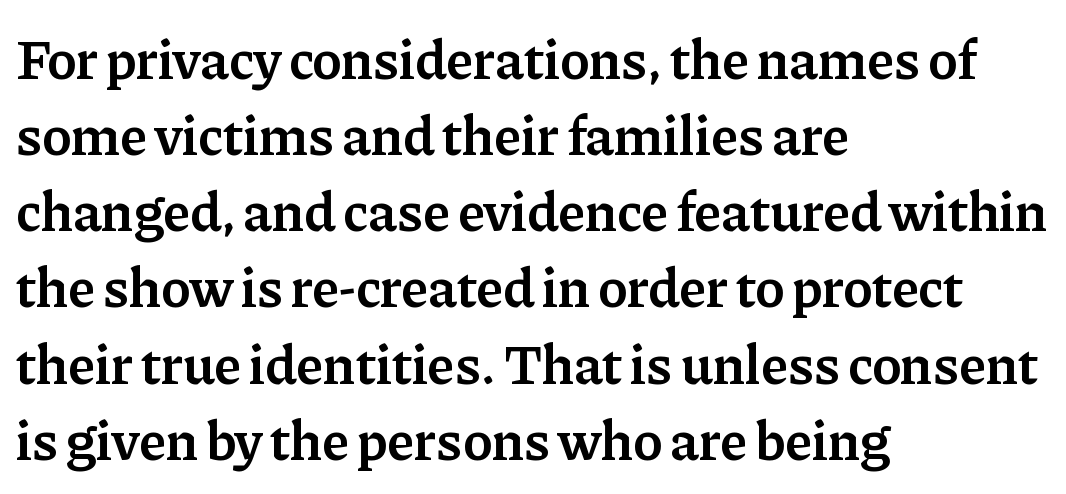
The image shows 56 px semibold serif type, upright; set left-aligned, normal line spacing (1.36x), normal letter spacing, not underlined; low stroke contrast and a medium x-height.
